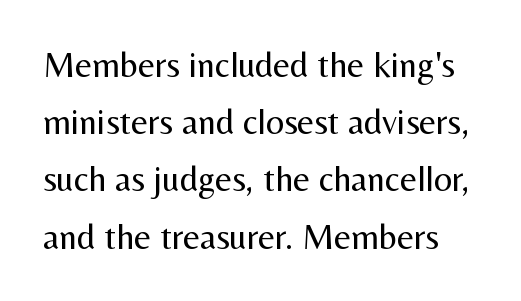
The image shows 36 px regular-weight sans-serif type, upright; set normal line spacing (1.59x), normal letter spacing, not underlined; medium stroke contrast and a medium x-height.
